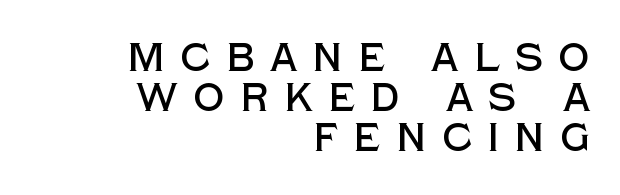
{"serif": "no", "italic": "no", "width": "normal", "x_height": "large", "monospaced": "no", "underline": "no", "align": "right", "line_spacing": "tight", "line_spacing_ratio": 1.02, "letter_spacing": "wide", "letter_spacing_em": 0.39, "glyph_px": 39}
